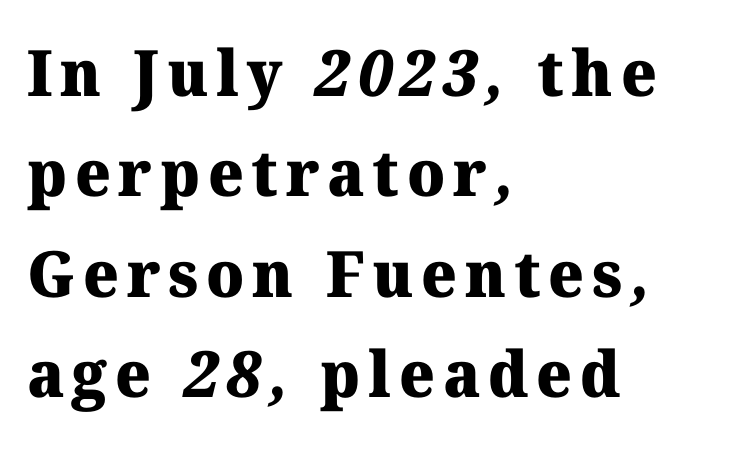
The image shows 64 px heavy serif type; set left-aligned, normal line spacing (1.57x), not underlined; medium stroke contrast and a medium x-height.
